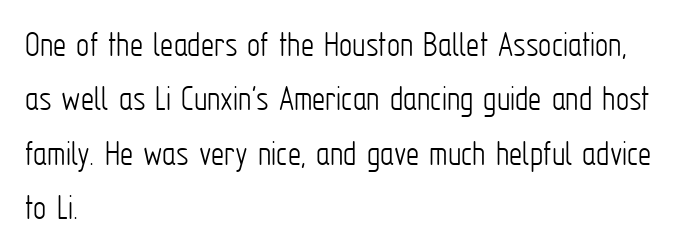
The image shows 37 px light, condensed sans-serif type, upright; set left-aligned, normal line spacing (1.47x), normal letter spacing, not underlined; low stroke contrast and a medium x-height.
